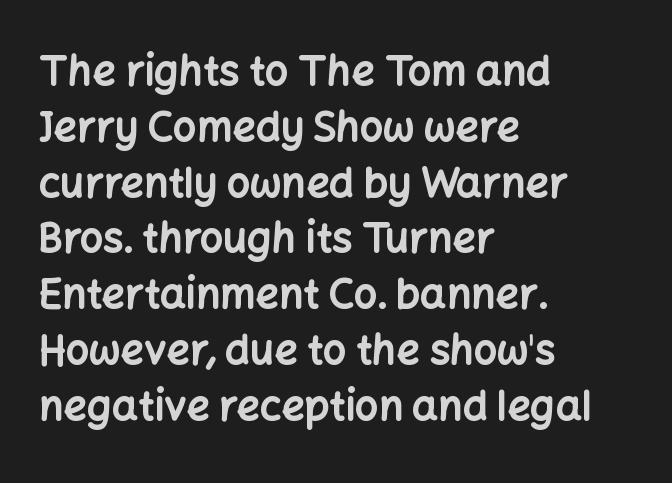
{"serif": "no", "italic": "no", "bold": "yes", "weight": "bold", "width": "normal", "stroke_contrast": "low", "x_height": "medium", "monospaced": "no", "underline": "no", "align": "left", "line_spacing": "normal", "line_spacing_ratio": 1.36, "letter_spacing": "normal", "letter_spacing_em": 0.0, "glyph_px": 41}
